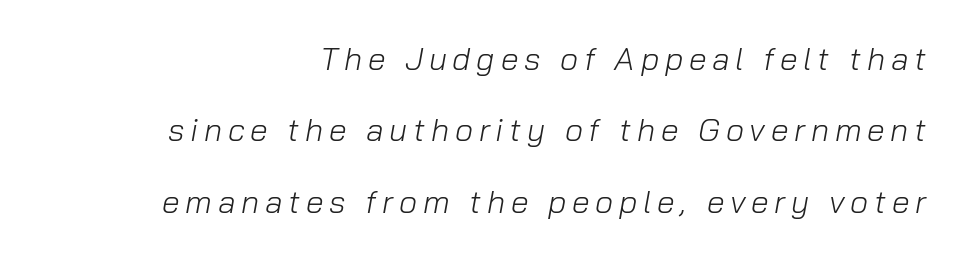
Italic? Definitely — the glyphs are oblique. Every row of glyphs terminates at an identical x-position on the right. You could not count columns in this text — the font is proportionally spaced. Airy leading. Heaviness? Minimal to ordinary, like unemphasized prose. The passage shown is not underscored anywhere.
